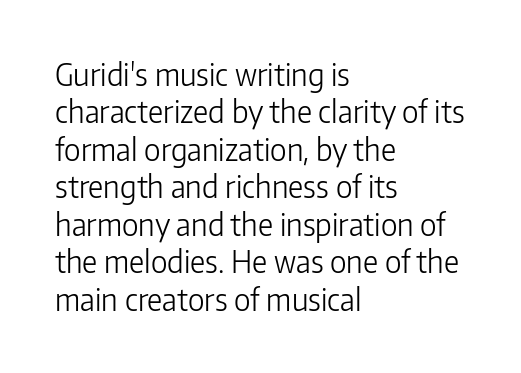
No extra tracking has been applied to these lines. The rendering uses a moderate line-height, typical for paragraphs. The space directly below the letters is spotless. Looks like regular typesetting: each glyph gets only the width it needs.
